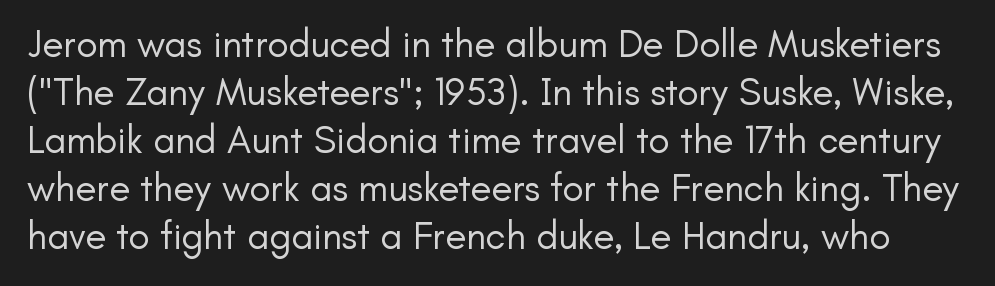
Q: Is the text bold? A: No.
Q: Is the text italic (slanted)? A: No, it is upright.
Q: Is the typeface a serif or a sans-serif typeface? A: Sans-serif.
Q: Is the text underlined? A: No.
Q: Is the spacing between letters normal or unusually wide? A: Normal.
Q: Width (condensed, normal, or wide)? A: Normal.
Q: Stroke contrast? A: Low.
Q: x-height? A: Small.
Q: Monospaced? A: No.
